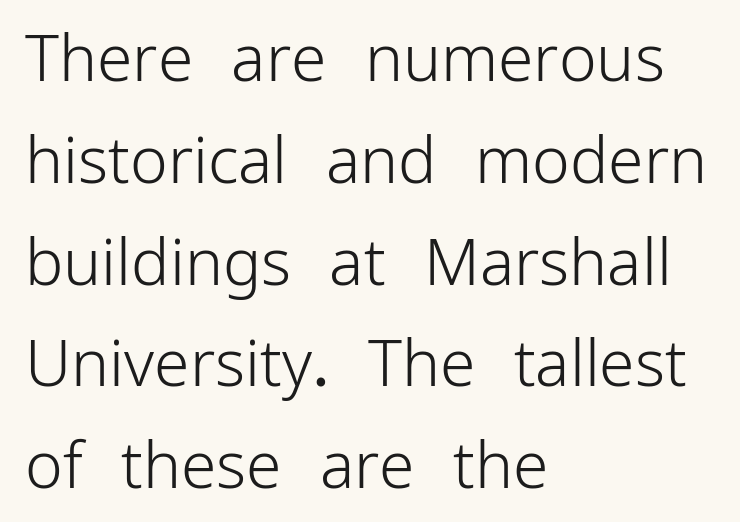
The image shows 64 px light sans-serif type, upright; set left-aligned, normal line spacing (1.59x), normal letter spacing, not underlined; low stroke contrast and a medium x-height.
